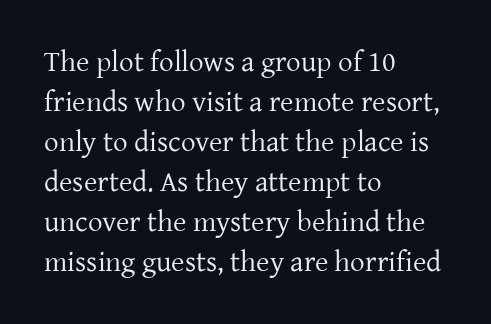
The letterforms sit shoulder to shoulder at normal distance. This block has exactly the height ordinary leading produces. You could not count columns in this text — the font is proportionally spaced. No extra ink here — the face is not bold. Upright lettering throughout. Does the copy run flush right? No — it runs flush left.
